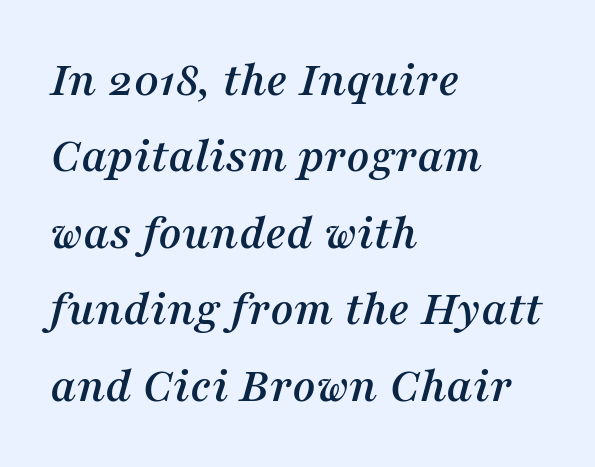
The image shows 50 px serif type, italic (leaning right); set left-aligned, normal line spacing (1.53x), normal letter spacing, not underlined; medium stroke contrast and a medium x-height.
